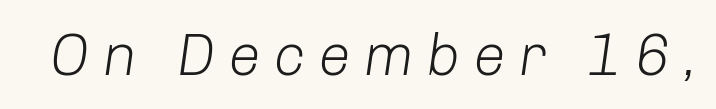
Each stroke keeps to a modest, everyday thickness or less. Check the space under the baseline: it is left empty. The passage shown is typed in a proportional face where columns would drift. Glyph-to-glyph distance is far greater than everyday printed text. Posture: slanted.
